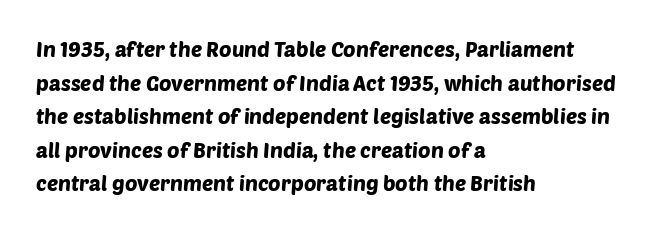
Q: Is the text underlined? A: No.
Q: How is the paragraph aligned? A: Left-aligned.
Q: Is the spacing between letters normal or unusually wide? A: Normal.
Q: Is the spacing between lines tight, normal or loose? A: Normal.
